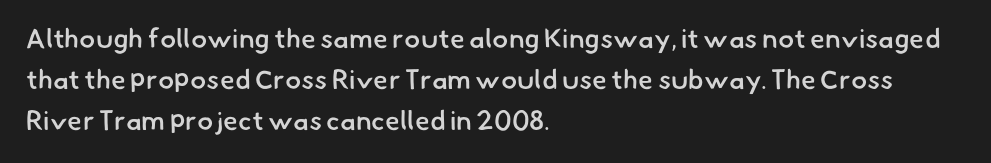
{"bold": "semi", "underline": "no", "align": "left", "line_spacing": "normal", "line_spacing_ratio": 1.52, "letter_spacing": "normal", "letter_spacing_em": 0.0, "glyph_px": 27}
